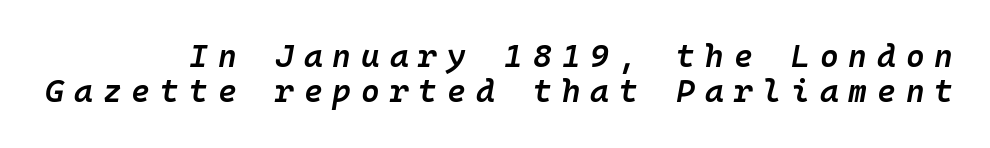
Q: Is the text bold? A: Semi-bold.
Q: Is the text italic (slanted)? A: Yes, it leans right by about 10 degrees.
Q: Is the text underlined? A: No.
Q: Is the spacing between letters normal or unusually wide? A: Unusually wide.
Q: Is the spacing between lines tight, normal or loose? A: Tight.
Q: Width (condensed, normal, or wide)? A: Normal.
Q: Stroke contrast? A: Low.
Q: x-height? A: Medium.
Q: Monospaced? A: Yes.
